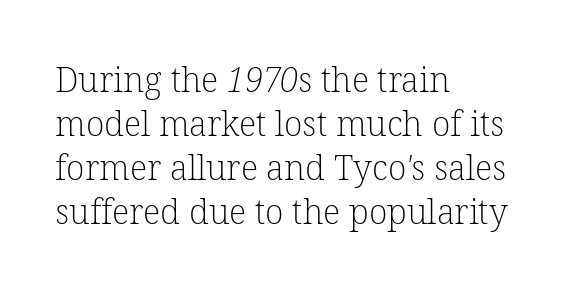
Q: Is the text bold? A: No.
Q: Is the typeface a serif or a sans-serif typeface? A: Serif.
Q: Is the text underlined? A: No.
Q: How is the paragraph aligned? A: Left-aligned.
Q: Is the spacing between letters normal or unusually wide? A: Normal.
Q: Is the spacing between lines tight, normal or loose? A: Normal.
Q: Width (condensed, normal, or wide)? A: Normal.
Q: Stroke contrast? A: Low.
Q: x-height? A: Medium.
Q: Monospaced? A: No.
